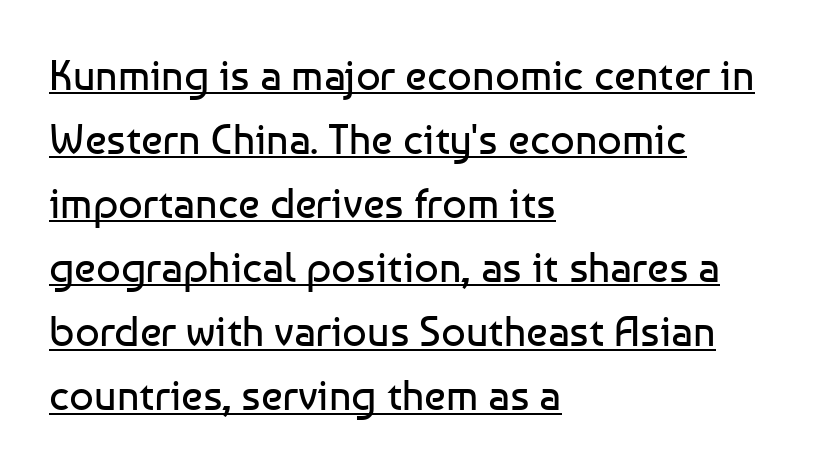
{"serif": "no", "italic": "no", "bold": "no", "weight": "regular", "width": "normal", "stroke_contrast": "low", "x_height": "medium", "monospaced": "no", "underline": "yes", "align": "left", "line_spacing": "normal", "line_spacing_ratio": 1.49, "letter_spacing": "normal", "letter_spacing_em": 0.0, "glyph_px": 43}
